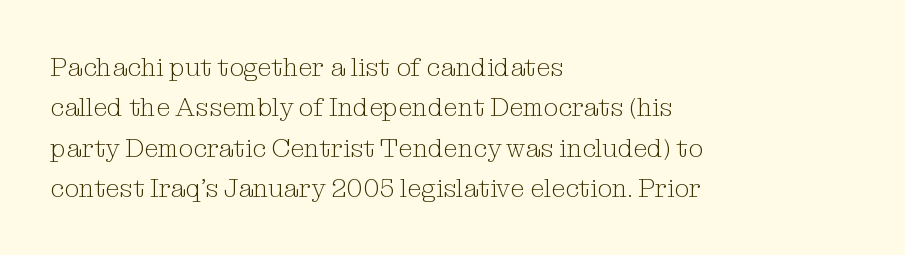
Check the space under the baseline: it is left empty. The type sits square on the baseline with zero lean. Line spacing here is normal. Casual observation: everything's shoved over to the left. Honestly, the letter spacing is just normal — you wouldn't notice it.
